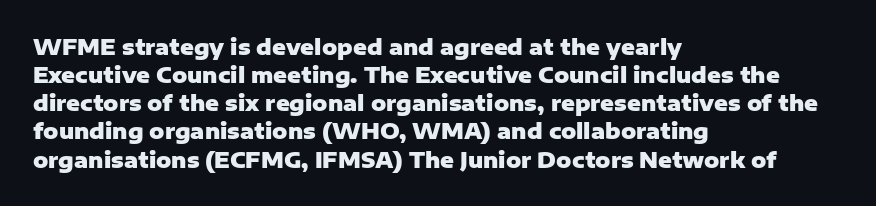
Q: Is the text bold? A: Yes.
Q: Is the text italic (slanted)? A: No, it is upright.
Q: Is the text underlined? A: No.
Q: How is the paragraph aligned? A: Left-aligned.
Q: Is the spacing between letters normal or unusually wide? A: Normal.
Q: Is the spacing between lines tight, normal or loose? A: Normal.
